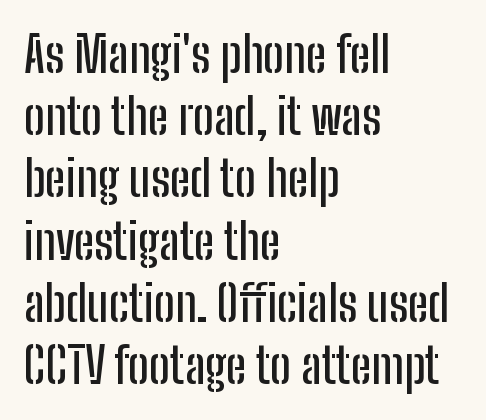
Q: Is the text italic (slanted)? A: No, it is upright.
Q: Is the typeface a serif or a sans-serif typeface? A: Sans-serif.
Q: Is the text underlined? A: No.
Q: How is the paragraph aligned? A: Left-aligned.
Q: Is the spacing between letters normal or unusually wide? A: Normal.
Q: Is the spacing between lines tight, normal or loose? A: Normal.
Q: Width (condensed, normal, or wide)? A: Condensed.
Q: Stroke contrast? A: Low.
Q: x-height? A: Medium.
Q: Monospaced? A: No.
